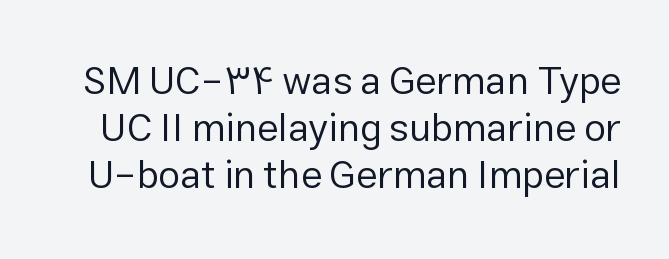
{"serif": "no", "italic": "no", "bold": "no", "weight": "regular", "width": "normal", "stroke_contrast": "low", "x_height": "medium", "monospaced": "no", "underline": "no", "line_spacing_ratio": 1.2, "letter_spacing": "normal", "letter_spacing_em": 0.0, "glyph_px": 39}
